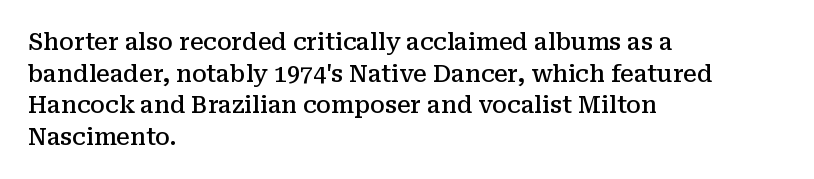
The image shows 23 px text type, upright; set left-aligned, normal line spacing (1.37x), normal letter spacing, not underlined.
